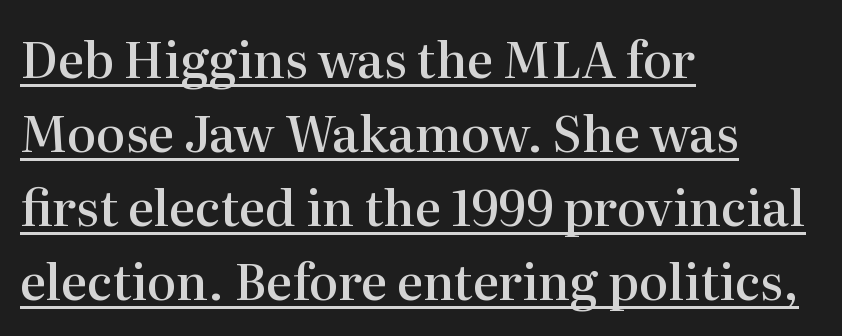
The image shows 49 px semibold serif type, upright; set left-aligned, normal line spacing (1.51x), normal letter spacing, underlined; high stroke contrast and a medium x-height.
